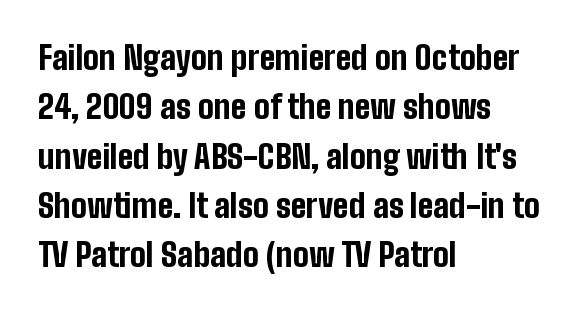
{"serif": "no", "italic": "no", "bold": "yes", "weight": "bold", "width": "condensed", "stroke_contrast": "low", "x_height": "medium", "monospaced": "no", "underline": "no", "align": "left", "line_spacing": "normal", "line_spacing_ratio": 1.54, "letter_spacing": "normal", "letter_spacing_em": 0.0, "glyph_px": 32}
